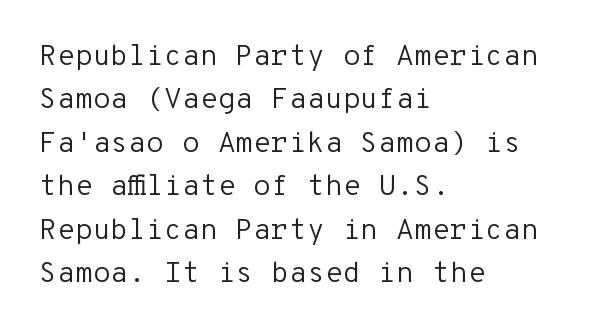
{"serif": "no", "italic": "no", "bold": "no", "weight": "regular", "width": "normal", "stroke_contrast": "low", "x_height": "medium", "monospaced": "yes", "underline": "no", "align": "left", "line_spacing": "normal", "line_spacing_ratio": 1.5, "letter_spacing": "normal", "letter_spacing_em": 0.0, "glyph_px": 29}
